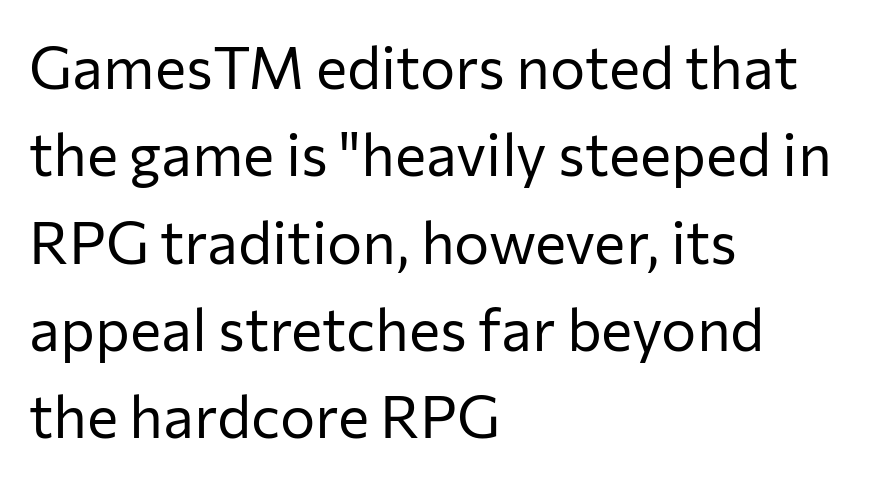
The image shows 59 px regular-weight sans-serif type, upright; set left-aligned, normal line spacing (1.48x), normal letter spacing, not underlined; low stroke contrast and a medium x-height.
